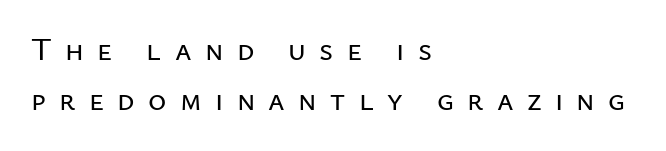
{"serif": "no", "italic": "no", "width": "normal", "stroke_contrast": "low", "x_height": "medium", "monospaced": "no", "underline": "no", "align": "left", "line_spacing": "normal", "line_spacing_ratio": 1.62, "letter_spacing": "wide", "letter_spacing_em": 0.43, "glyph_px": 31}
